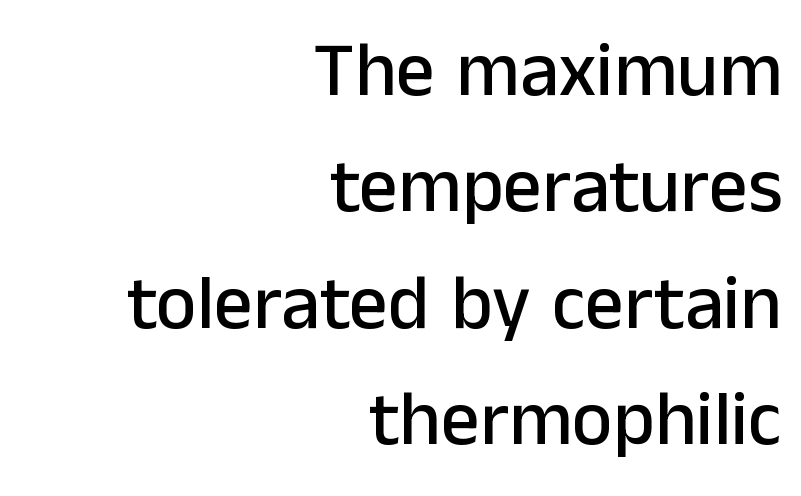
Letter spacing: default. No feet cap the strokes, marking this as sans-serif type. The rendering anchors every line to the right-hand side. The rendering uses natural spacing where letterforms have individual widths. Clear beneath every line of the passage. Leading matches the norm, producing a regular column.
